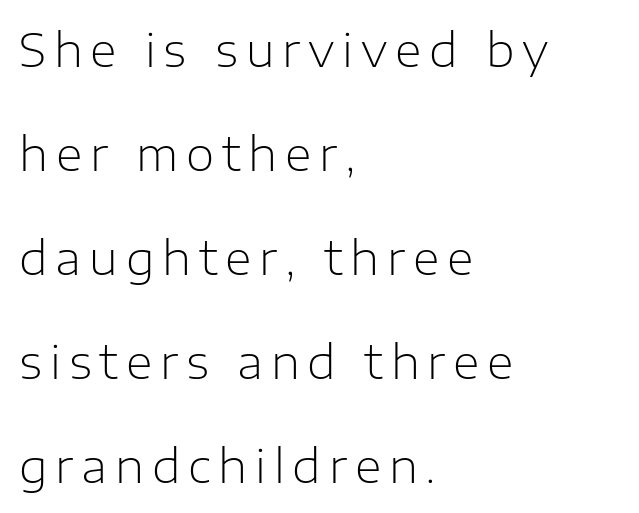
{"serif": "no", "italic": "no", "bold": "no", "weight": "light", "width": "normal", "stroke_contrast": "low", "x_height": "medium", "monospaced": "no", "underline": "no", "align": "left", "line_spacing": "loose", "line_spacing_ratio": 2.26, "glyph_px": 46}
